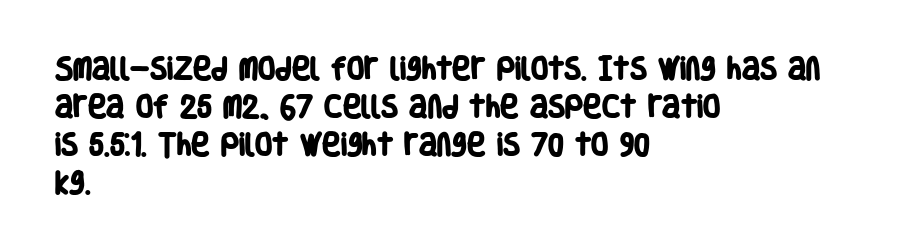
The image shows 25 px bold type; set left-aligned, normal line spacing (1.52x), normal letter spacing, not underlined.
